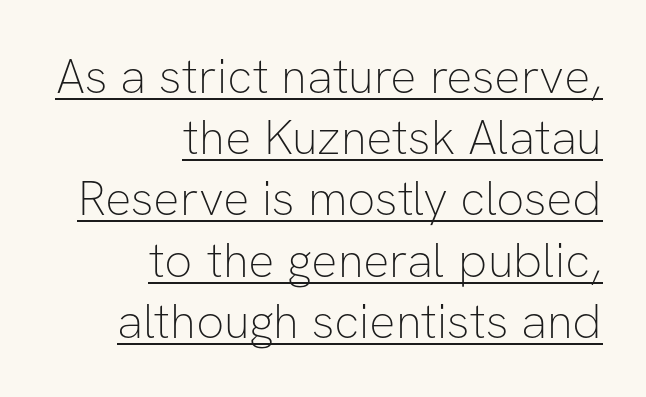
The image shows 49 px thin sans-serif type, upright; set right-aligned, normal line spacing (1.25x), normal letter spacing, underlined; low stroke contrast and a medium x-height.
